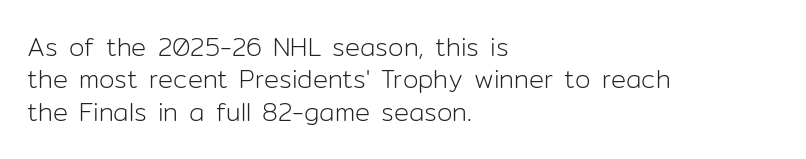
The image shows 25 px text type, upright; set left-aligned, normal line spacing (1.3x), normal letter spacing, not underlined.
